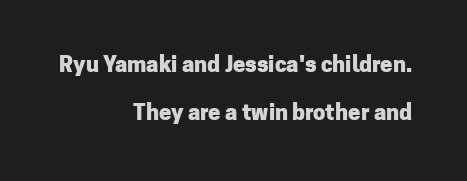
A clean baseline with only descenders dipping below it. Notice how the stems are strictly vertical — no italics here. Teacher's note: observe the even right margin — that is flush-right alignment. Loosely led — the rows are spread out.
